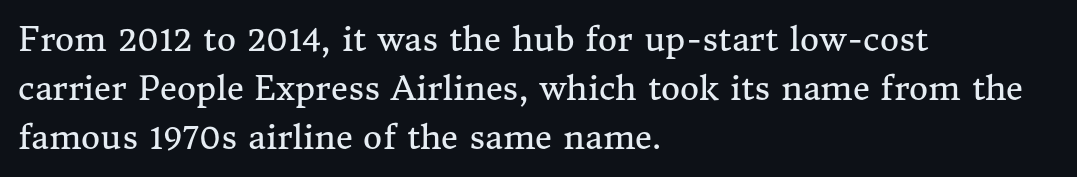
The image shows 33 px regular-weight serif type, upright; set left-aligned, normal line spacing (1.48x), normal letter spacing, not underlined; medium stroke contrast and a medium x-height.
